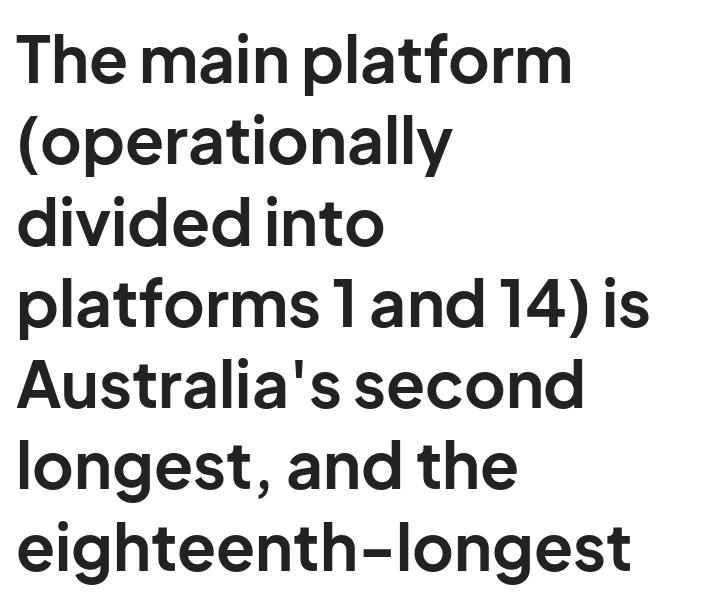
{"serif": "no", "italic": "no", "bold": "yes", "weight": "bold", "width": "normal", "stroke_contrast": "low", "x_height": "medium", "monospaced": "no", "underline": "no", "align": "left", "line_spacing": "normal", "line_spacing_ratio": 1.27, "letter_spacing": "normal", "letter_spacing_em": 0.0, "glyph_px": 64}
